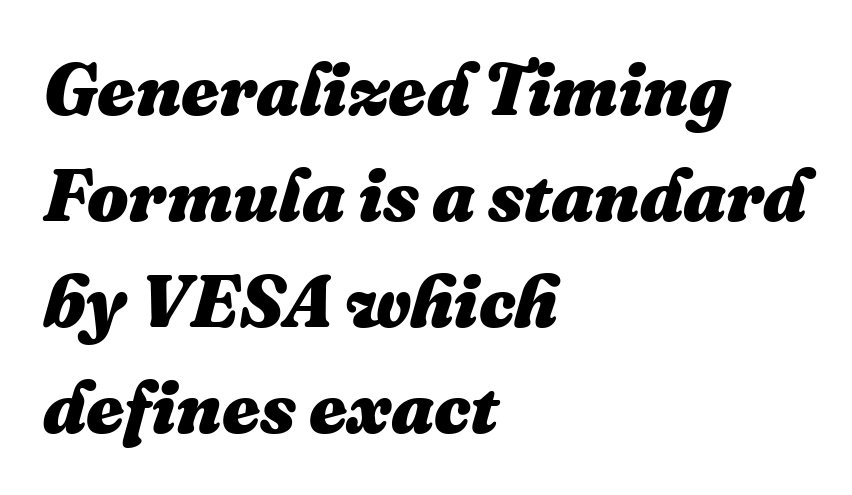
A typesetter would call this leading conventional body-copy spacing. Glyph-to-glyph distance matches everyday printed text. Does the lettering tilt? It does — this is italic. The letters advance in unequal steps, a hallmark of proportional type. Summary of weight: heavy, a full bold. The area under the type is left untouched.
